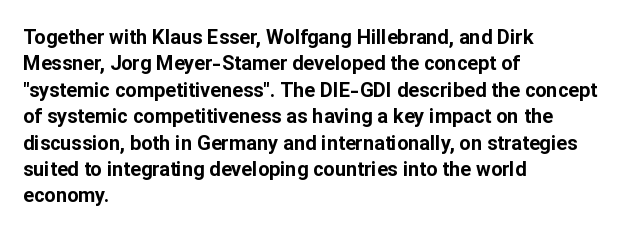
{"italic": "no", "bold": "yes", "underline": "no", "align": "left", "line_spacing": "normal", "line_spacing_ratio": 1.32, "letter_spacing": "normal", "letter_spacing_em": 0.0, "glyph_px": 20}
